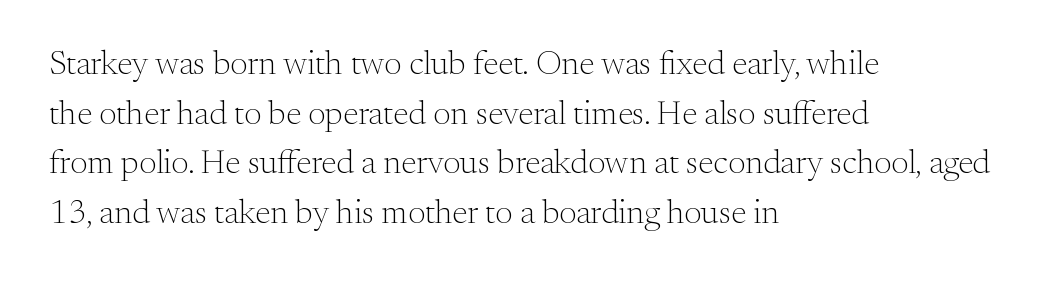
Note the varied advance widths — an 'i' is clearly narrower than an 'm'. Words appear dense and cohesive because spacing is normal. Each new line begins a customary step beneath the previous one. The weight would be labelled regular, book, light, or lighter still.
